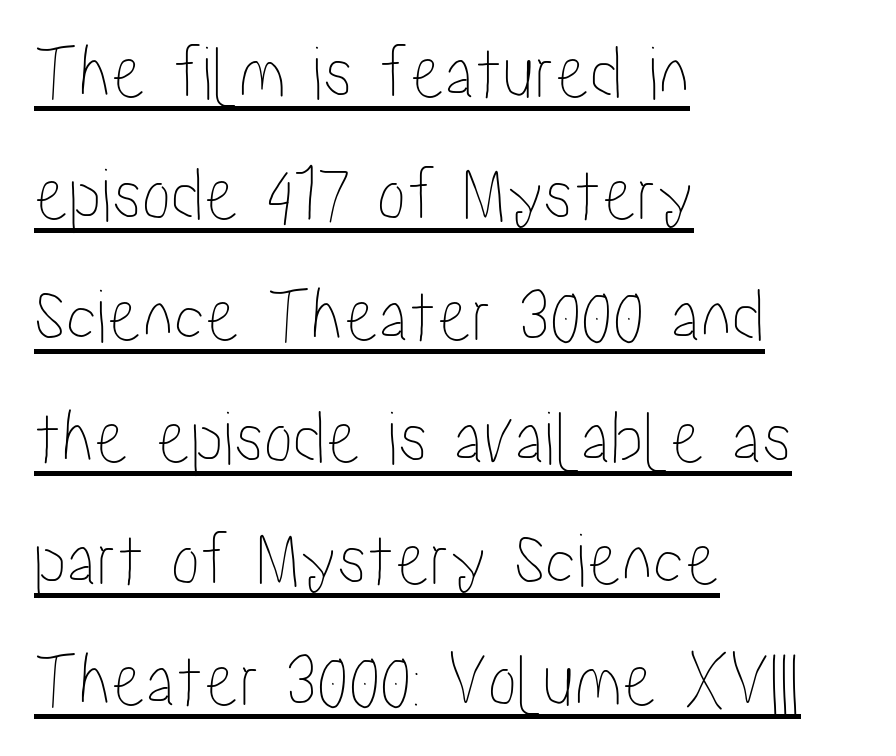
Does the copy run flush right? No — it runs flush left. A normal amount of white space separates one row of letters from the next. The letters advance in unequal steps, a hallmark of proportional type. The face used here is rendered with its standard letterfit.
